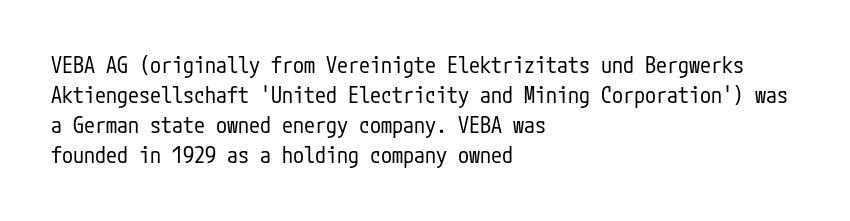
{"italic": "no", "bold": "no", "underline": "no", "align": "left", "line_spacing": "normal", "line_spacing_ratio": 1.37, "letter_spacing": "normal", "letter_spacing_em": 0.0, "glyph_px": 22}
